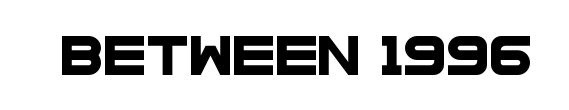
These lines are rendered in a variable-pitch font. Caption: standard tracking, unaltered. The zone under the glyphs is completely vacant. The text was rendered using a sans face with plain stroke endings.
